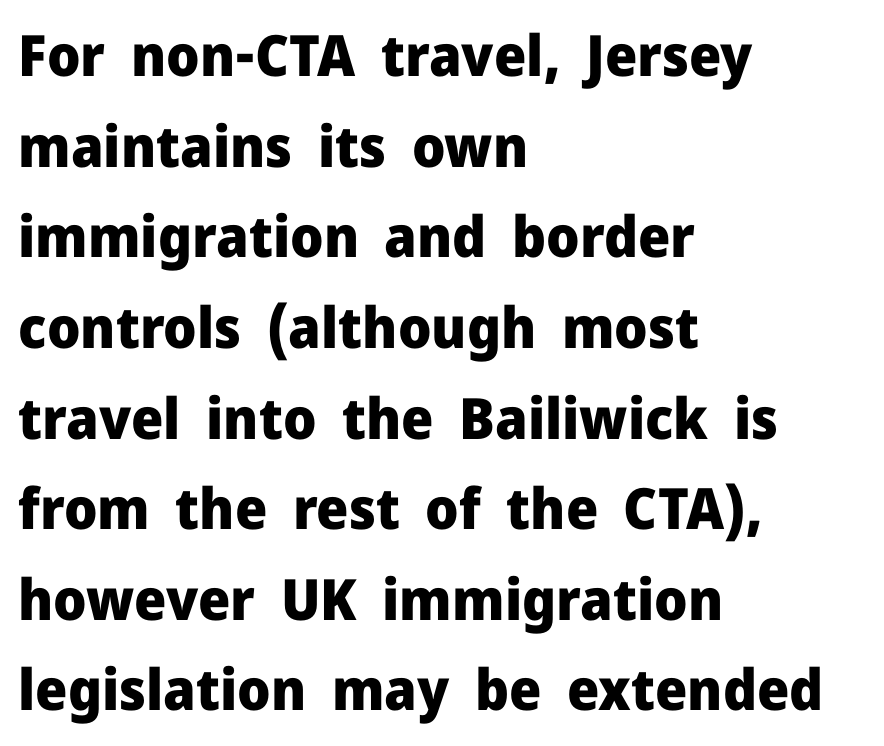
Q: Is the text bold? A: Yes.
Q: Is the text italic (slanted)? A: No, it is upright.
Q: Is the typeface a serif or a sans-serif typeface? A: Sans-serif.
Q: Is the text underlined? A: No.
Q: How is the paragraph aligned? A: Left-aligned.
Q: Is the spacing between letters normal or unusually wide? A: Normal.
Q: Is the spacing between lines tight, normal or loose? A: Normal.
Q: Width (condensed, normal, or wide)? A: Normal.
Q: Stroke contrast? A: Low.
Q: x-height? A: Medium.
Q: Monospaced? A: No.
